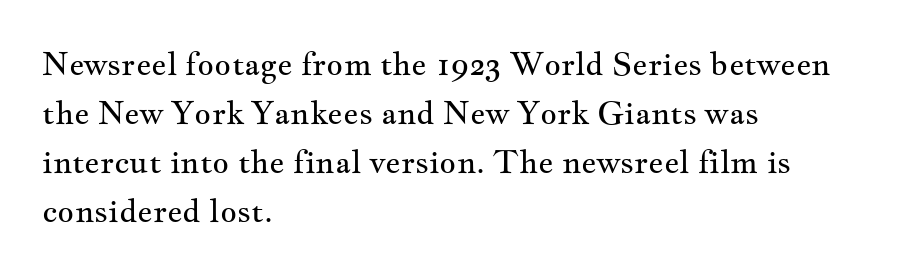
{"serif": "yes", "italic": "no", "bold": "no", "weight": "regular", "width": "wide", "stroke_contrast": "medium", "x_height": "small", "monospaced": "no", "underline": "no", "align": "left", "line_spacing": "normal", "line_spacing_ratio": 1.53, "letter_spacing": "normal", "letter_spacing_em": 0.0, "glyph_px": 32}
